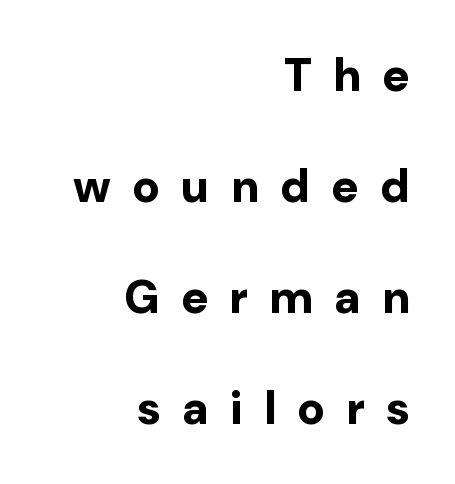
{"serif": "no", "italic": "no", "bold": "yes", "weight": "bold", "width": "normal", "stroke_contrast": "low", "x_height": "medium", "monospaced": "no", "underline": "no", "align": "right", "line_spacing": "loose", "line_spacing_ratio": 2.41, "letter_spacing": "wide", "letter_spacing_em": 0.46, "glyph_px": 46}
